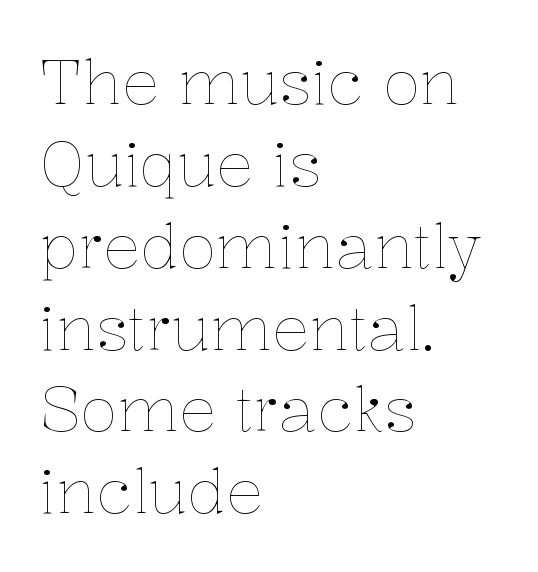
Q: Is the text bold? A: No.
Q: Is the text italic (slanted)? A: No, it is upright.
Q: Is the text underlined? A: No.
Q: How is the paragraph aligned? A: Left-aligned.
Q: Is the spacing between letters normal or unusually wide? A: Normal.
Q: Is the spacing between lines tight, normal or loose? A: Normal.
Q: Width (condensed, normal, or wide)? A: Normal.
Q: Stroke contrast? A: Low.
Q: x-height? A: Medium.
Q: Monospaced? A: No.
